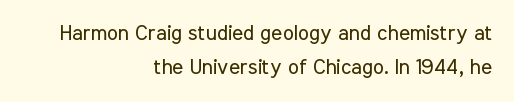
{"italic": "no", "bold": "no", "underline": "no", "align": "right", "line_spacing": "normal", "line_spacing_ratio": 1.61, "letter_spacing": "normal", "letter_spacing_em": 0.0, "glyph_px": 21}
